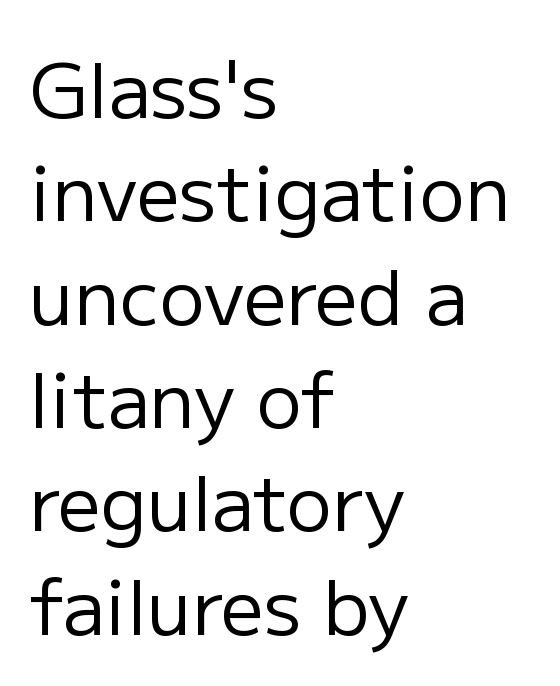
Q: Is the text bold? A: No.
Q: Is the text italic (slanted)? A: No, it is upright.
Q: Is the typeface a serif or a sans-serif typeface? A: Sans-serif.
Q: Is the text underlined? A: No.
Q: How is the paragraph aligned? A: Left-aligned.
Q: Is the spacing between letters normal or unusually wide? A: Normal.
Q: Is the spacing between lines tight, normal or loose? A: Normal.
Q: Width (condensed, normal, or wide)? A: Normal.
Q: Stroke contrast? A: Low.
Q: x-height? A: Medium.
Q: Monospaced? A: No.
